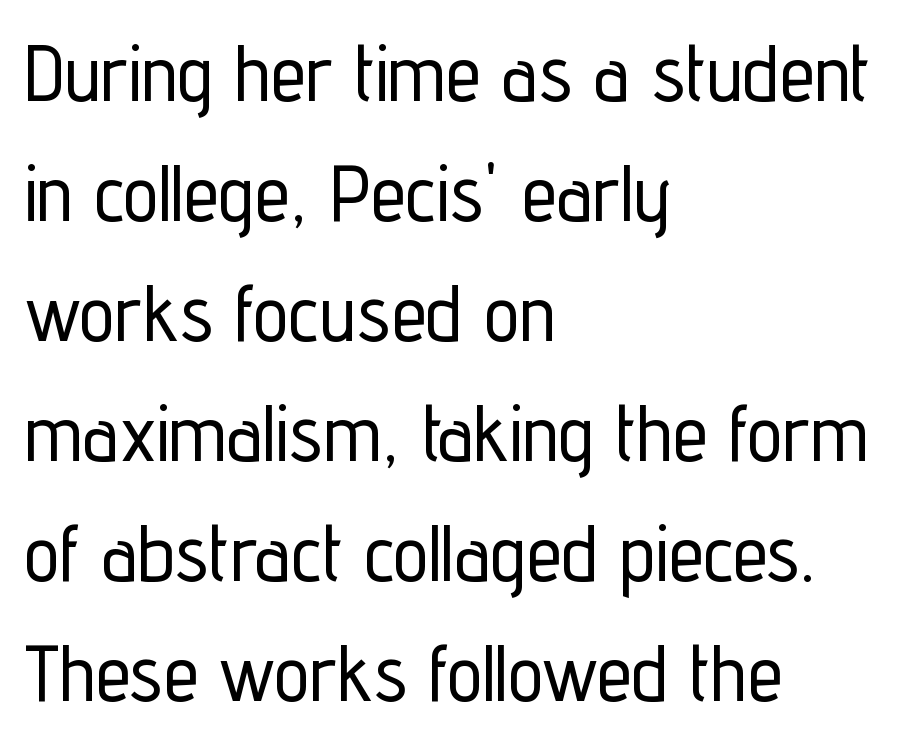
The rendering uses natural spacing where letterforms have individual widths. A typesetter would call this zero additional tracking. Italic? Not at all — the glyphs are vertical. The passage shown is not underscored anywhere. Teacher's note: observe the even left margin — that is flush-left alignment.
